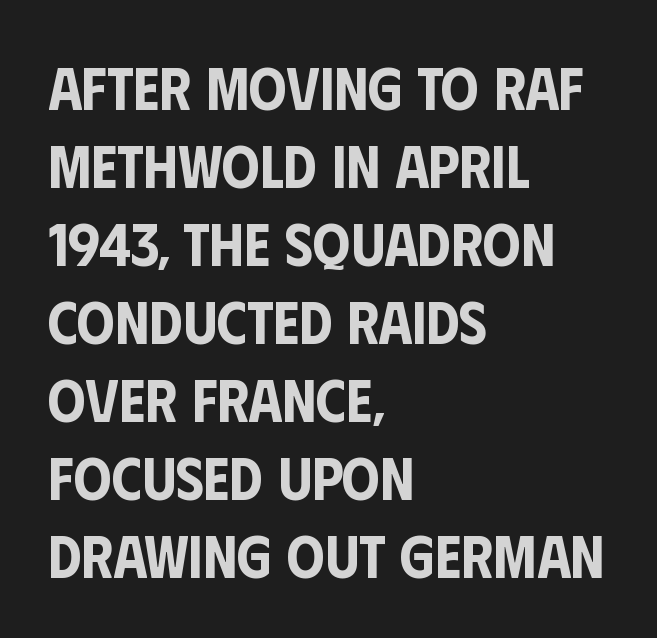
The image shows 60 px condensed sans-serif type, upright; set left-aligned, normal line spacing (1.3x), normal letter spacing, not underlined; low stroke contrast and a large x-height.
